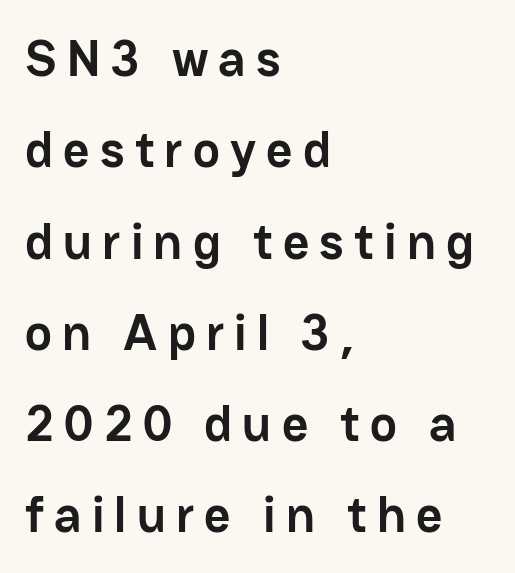
Q: Is the text bold? A: Yes.
Q: Is the text italic (slanted)? A: No, it is upright.
Q: Is the typeface a serif or a sans-serif typeface? A: Sans-serif.
Q: Is the text underlined? A: No.
Q: How is the paragraph aligned? A: Left-aligned.
Q: Is the spacing between letters normal or unusually wide? A: Unusually wide.
Q: Width (condensed, normal, or wide)? A: Normal.
Q: Stroke contrast? A: Low.
Q: x-height? A: Medium.
Q: Monospaced? A: No.
